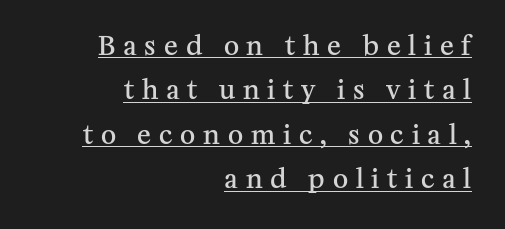
These characters rest on top of a visible drawn line. The tracking jumps out immediately: characters are airy and widely separated. Notice how the passage keeps a crisp vertical edge on the right only. Notice the strokes are somewhat thickened but not fully heavy: this is a semibold. This is the regular roman posture of the typeface.
